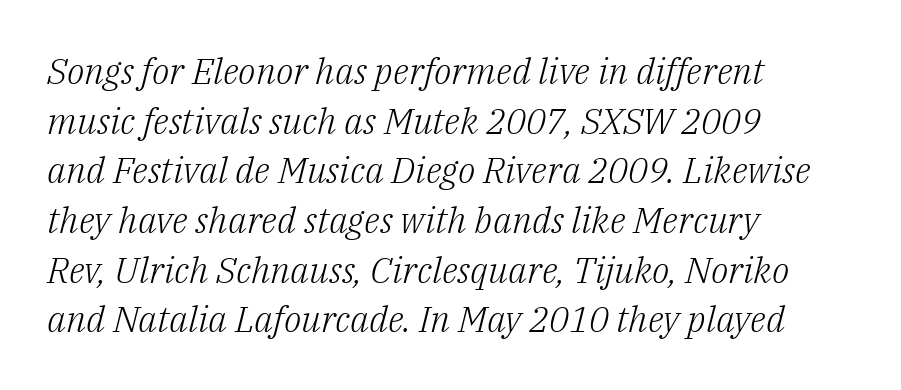
{"serif": "yes", "italic": "yes", "lean": "right", "slant_degrees": 14, "bold": "no", "weight": "light", "width": "normal", "stroke_contrast": "low", "x_height": "medium", "monospaced": "no", "underline": "no", "align": "left", "line_spacing": "normal", "line_spacing_ratio": 1.38, "letter_spacing": "normal", "letter_spacing_em": 0.0, "glyph_px": 36}
